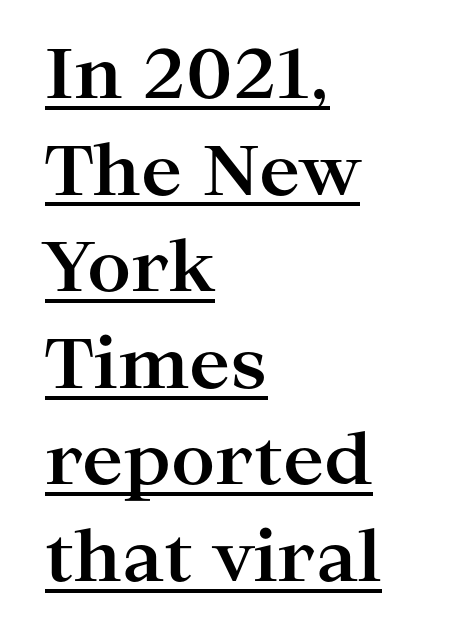
The image shows 69 px bold, wide serif type, upright; set left-aligned, normal line spacing (1.4x), normal letter spacing, underlined; high stroke contrast and a medium x-height.
